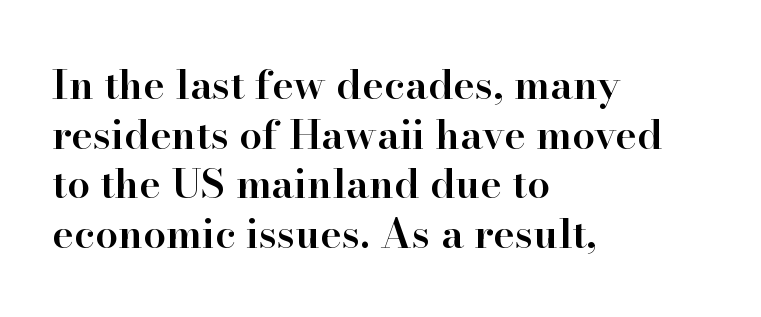
The image shows 41 px semibold serif type, upright; set left-aligned, line spacing 1.21x, normal letter spacing, not underlined; high stroke contrast and a small x-height.
